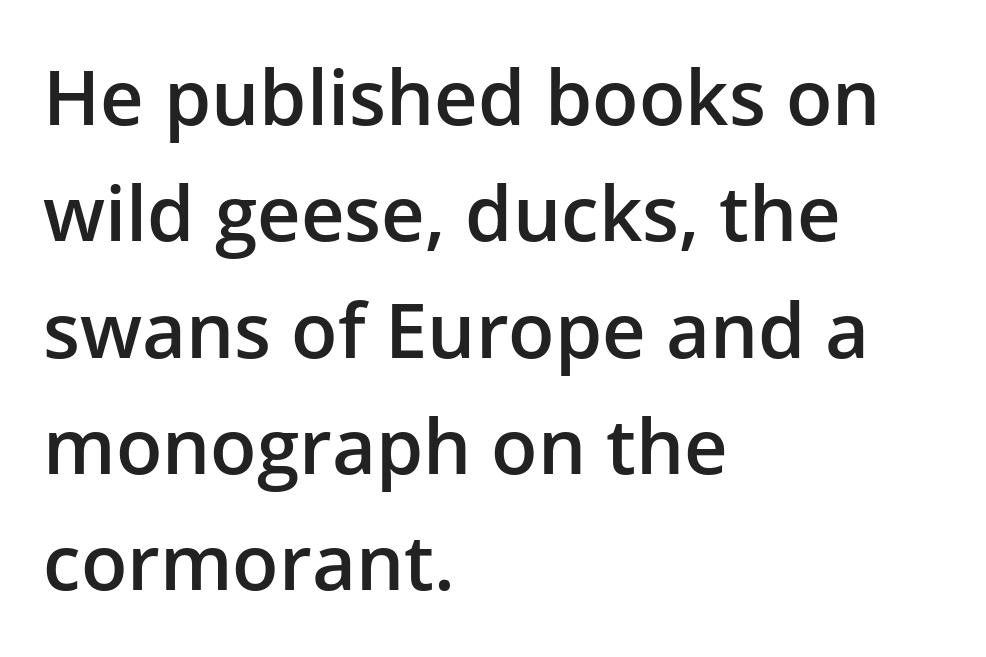
{"serif": "no", "italic": "no", "bold": "semi", "weight": "semibold", "width": "normal", "stroke_contrast": "low", "x_height": "medium", "monospaced": "no", "underline": "no", "align": "left", "line_spacing": "normal", "line_spacing_ratio": 1.53, "letter_spacing": "normal", "letter_spacing_em": 0.0, "glyph_px": 76}
